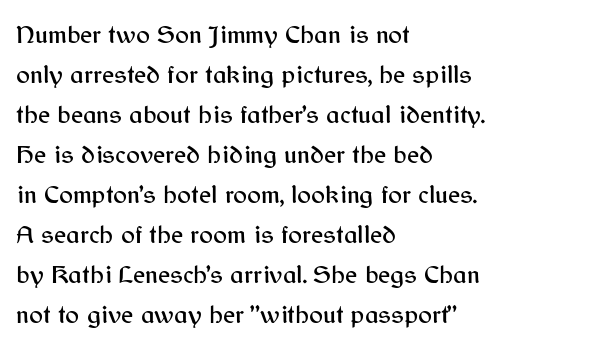
{"italic": "no", "underline": "no", "align": "left", "line_spacing": "normal", "line_spacing_ratio": 1.54, "letter_spacing": "normal", "letter_spacing_em": 0.0, "glyph_px": 26}
